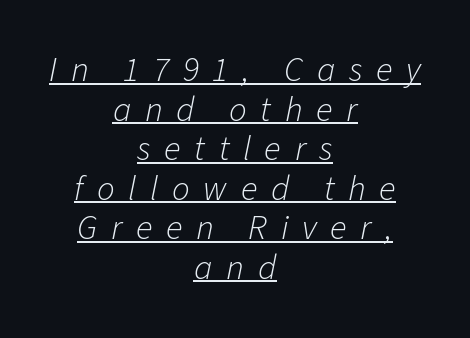
The image shows 35 px light type, italic (leaning right); set centered, tight line spacing (1.13x), unusually wide letter spacing (+0.39 em), underlined; low stroke contrast and a medium x-height.
